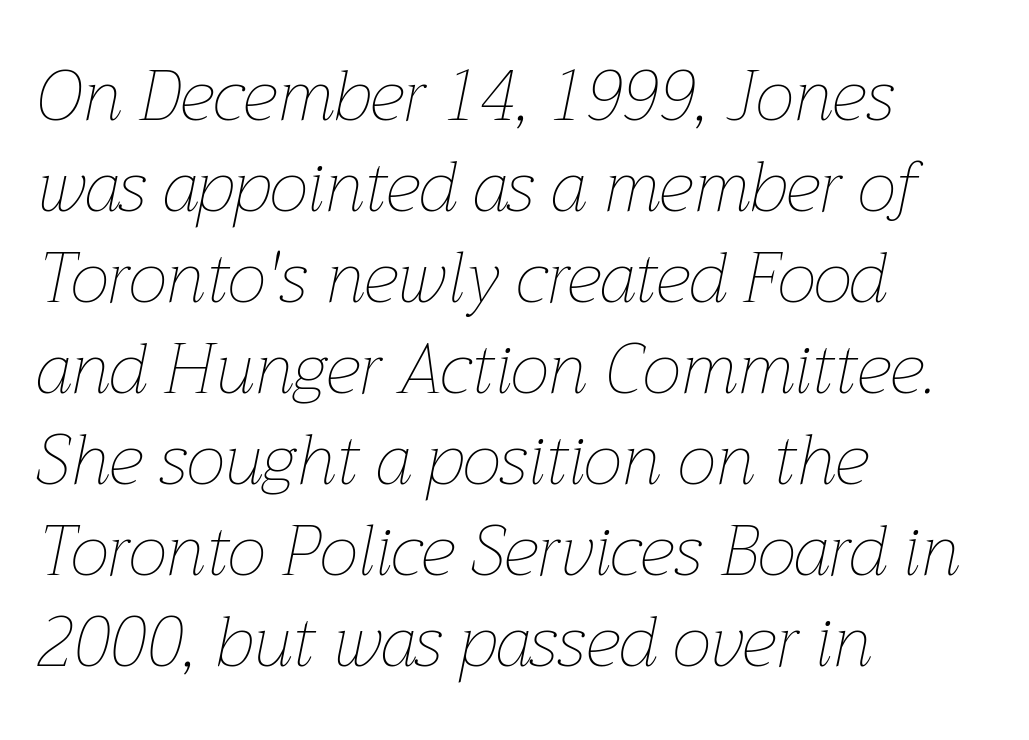
Which margin do the lines hug? The left one — the right edge is uneven. Quick note: interline space is typical. Varying glyph widths throughout — classic text-font behaviour. The passage shown is not underscored anywhere.
